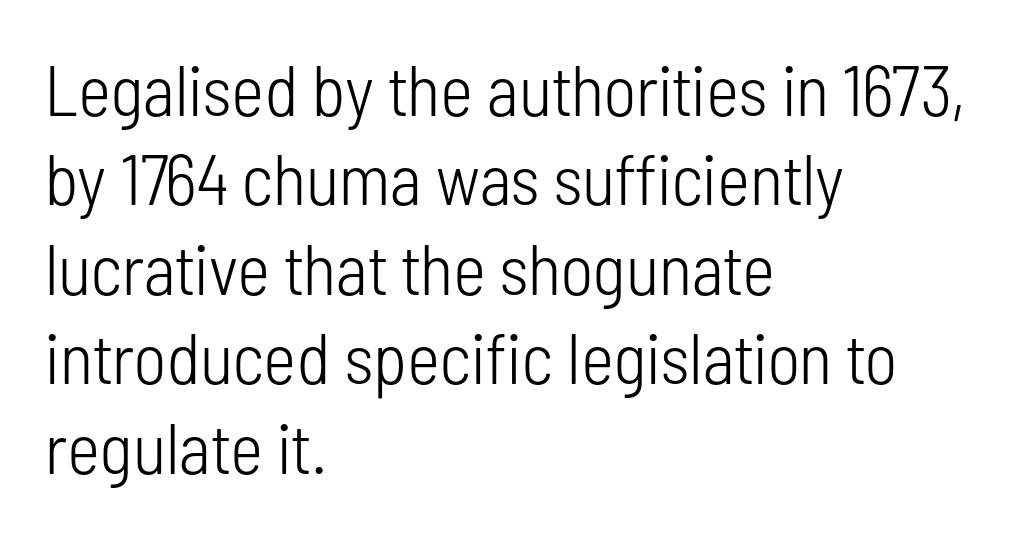
The image shows 71 px light, condensed sans-serif type, upright; set left-aligned, normal line spacing (1.26x), normal letter spacing, not underlined; low stroke contrast and a medium x-height.
